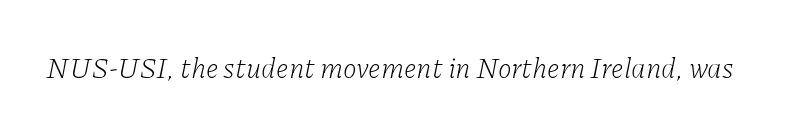
Q: Is the text bold? A: No.
Q: Is the text italic (slanted)? A: Yes, it leans right by about 11 degrees.
Q: Is the typeface a serif or a sans-serif typeface? A: Serif.
Q: Is the text underlined? A: No.
Q: Is the spacing between letters normal or unusually wide? A: Normal.
Q: Width (condensed, normal, or wide)? A: Normal.
Q: Stroke contrast? A: Low.
Q: x-height? A: Medium.
Q: Monospaced? A: No.
